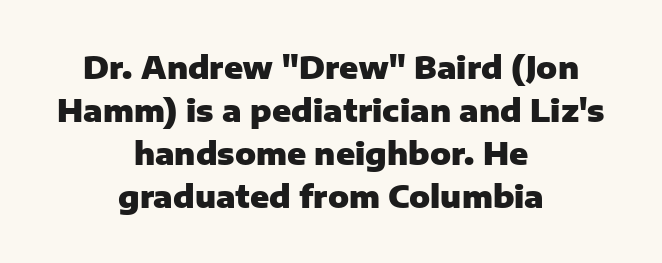
The image shows 31 px heavy sans-serif type, upright; set centered, normal line spacing (1.39x), normal letter spacing, not underlined; low stroke contrast and a medium x-height.
